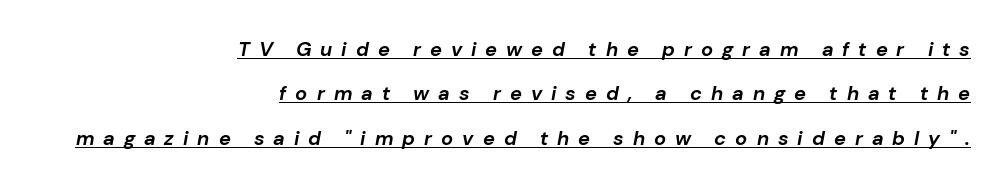
Q: Is the text bold? A: Yes.
Q: Is the text italic (slanted)? A: Yes, it leans right by about 10 degrees.
Q: Is the text underlined? A: Yes.
Q: How is the paragraph aligned? A: Right-aligned.
Q: Is the spacing between letters normal or unusually wide? A: Unusually wide.
Q: Is the spacing between lines tight, normal or loose? A: Loose.
